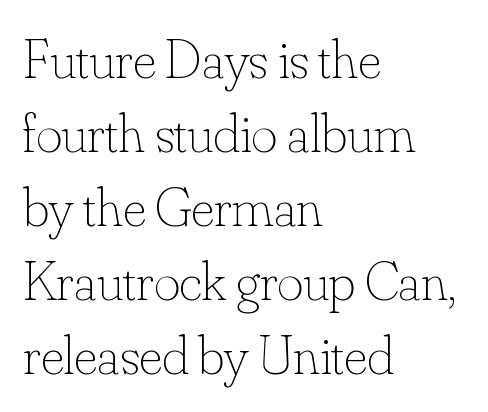
{"italic": "no", "bold": "no", "weight": "thin", "width": "normal", "stroke_contrast": "low", "x_height": "small", "monospaced": "no", "underline": "no", "align": "left", "line_spacing": "normal", "line_spacing_ratio": 1.32, "letter_spacing": "normal", "letter_spacing_em": 0.0, "glyph_px": 56}
